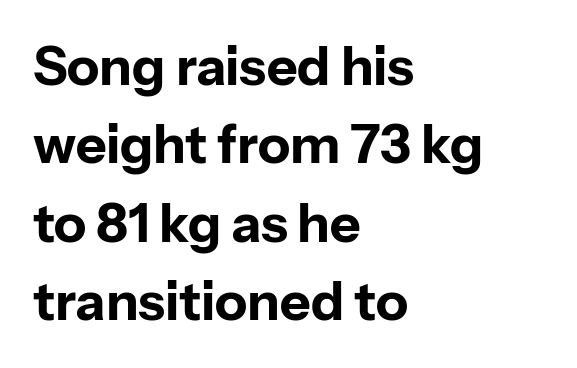
The image shows 53 px bold sans-serif type, upright; set left-aligned, normal line spacing (1.48x), normal letter spacing, not underlined; low stroke contrast and a medium x-height.
